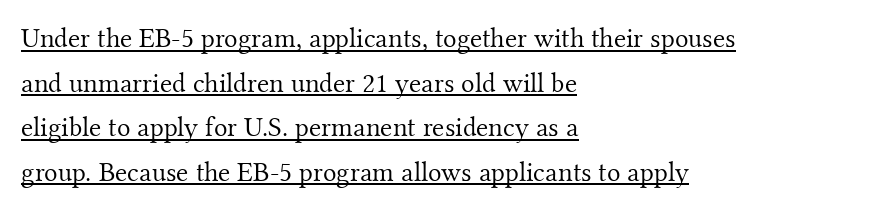
Q: Is the text bold? A: No.
Q: Is the text italic (slanted)? A: No, it is upright.
Q: Is the typeface a serif or a sans-serif typeface? A: Serif.
Q: Is the text underlined? A: Yes.
Q: How is the paragraph aligned? A: Left-aligned.
Q: Is the spacing between letters normal or unusually wide? A: Normal.
Q: Is the spacing between lines tight, normal or loose? A: Normal.
Q: Width (condensed, normal, or wide)? A: Normal.
Q: Stroke contrast? A: Medium.
Q: x-height? A: Small.
Q: Monospaced? A: No.
